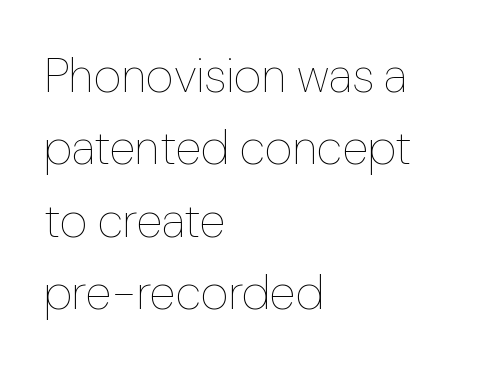
{"italic": "no", "bold": "no", "weight": "thin", "width": "normal", "stroke_contrast": "low", "x_height": "medium", "monospaced": "no", "underline": "no", "align": "left", "line_spacing": "normal", "line_spacing_ratio": 1.51, "letter_spacing": "normal", "letter_spacing_em": 0.0, "glyph_px": 48}
